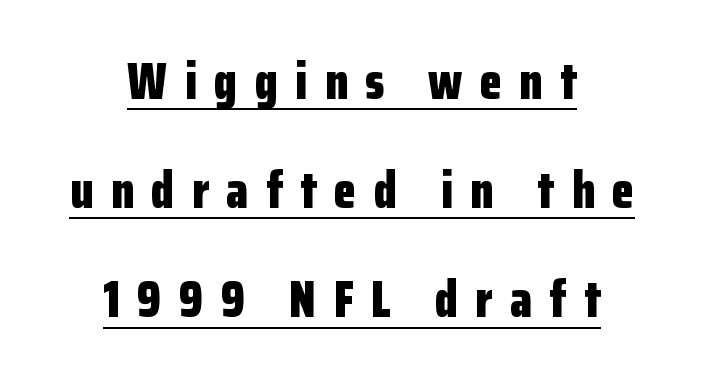
Q: Is the text bold? A: Yes.
Q: Is the text italic (slanted)? A: No, it is upright.
Q: Is the typeface a serif or a sans-serif typeface? A: Sans-serif.
Q: Is the text underlined? A: Yes.
Q: How is the paragraph aligned? A: Centered.
Q: Is the spacing between letters normal or unusually wide? A: Unusually wide.
Q: Is the spacing between lines tight, normal or loose? A: Loose.
Q: Width (condensed, normal, or wide)? A: Condensed.
Q: Stroke contrast? A: Low.
Q: x-height? A: Medium.
Q: Monospaced? A: No.
